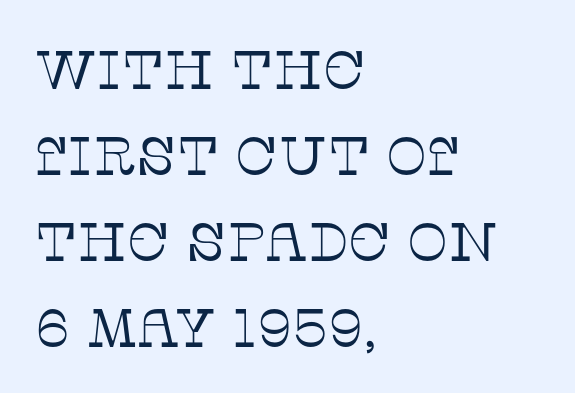
Q: Is the text bold? A: No.
Q: Is the text italic (slanted)? A: No, it is upright.
Q: Is the typeface a serif or a sans-serif typeface? A: Serif.
Q: Is the text underlined? A: No.
Q: How is the paragraph aligned? A: Left-aligned.
Q: Is the spacing between letters normal or unusually wide? A: Normal.
Q: Is the spacing between lines tight, normal or loose? A: Normal.
Q: Width (condensed, normal, or wide)? A: Normal.
Q: Stroke contrast? A: Low.
Q: x-height? A: Large.
Q: Monospaced? A: No.
